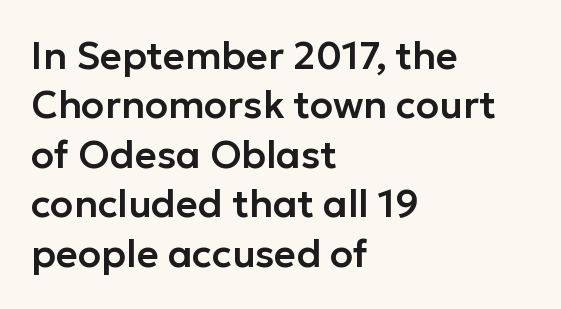
Q: Is the text italic (slanted)? A: No, it is upright.
Q: Is the typeface a serif or a sans-serif typeface? A: Sans-serif.
Q: Is the text underlined? A: No.
Q: How is the paragraph aligned? A: Left-aligned.
Q: Is the spacing between letters normal or unusually wide? A: Normal.
Q: Is the spacing between lines tight, normal or loose? A: Normal.
Q: Width (condensed, normal, or wide)? A: Normal.
Q: Stroke contrast? A: Low.
Q: x-height? A: Medium.
Q: Monospaced? A: No.
